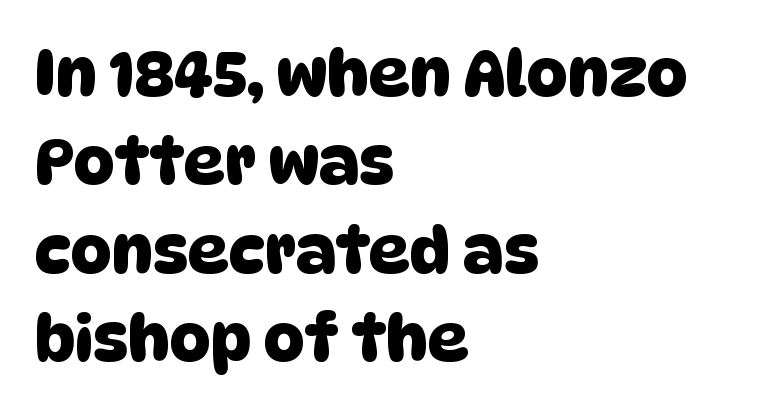
{"serif": "no", "width": "normal", "stroke_contrast": "low", "x_height": "large", "monospaced": "no", "underline": "no", "align": "left", "line_spacing": "normal", "line_spacing_ratio": 1.38, "letter_spacing": "normal", "letter_spacing_em": 0.0, "glyph_px": 64}
